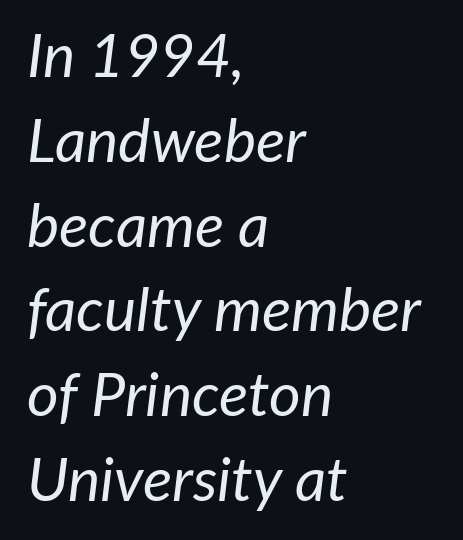
The image shows 61 px regular-weight type, italic (leaning right); set left-aligned, normal line spacing (1.39x), normal letter spacing, not underlined; low stroke contrast and a medium x-height.
